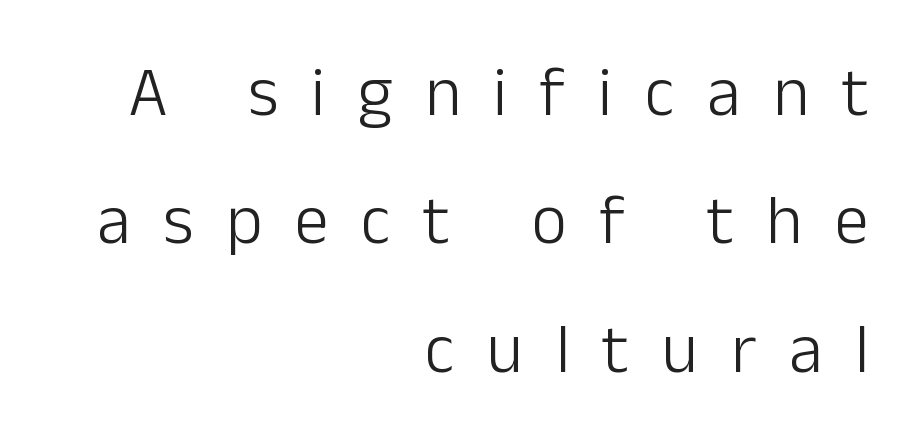
{"serif": "no", "italic": "no", "bold": "no", "weight": "light", "width": "normal", "stroke_contrast": "low", "x_height": "medium", "monospaced": "no", "underline": "no", "align": "right", "line_spacing_ratio": 1.86, "letter_spacing": "wide", "letter_spacing_em": 0.47, "glyph_px": 69}
